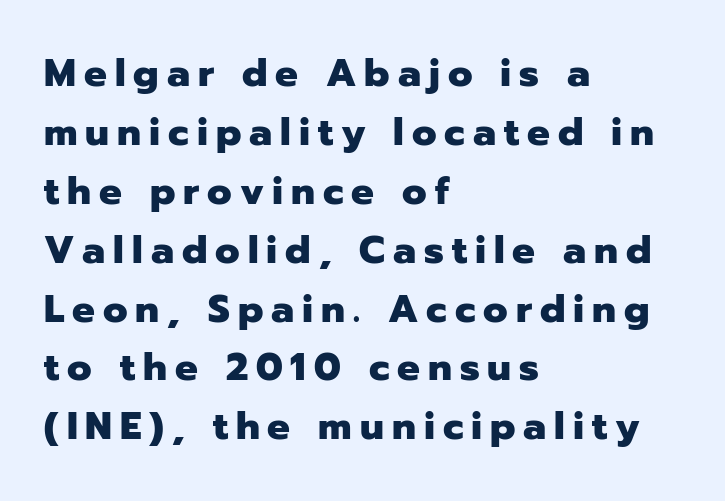
Q: Is the text bold? A: Yes.
Q: Is the text italic (slanted)? A: No, it is upright.
Q: Is the typeface a serif or a sans-serif typeface? A: Sans-serif.
Q: Is the text underlined? A: No.
Q: How is the paragraph aligned? A: Left-aligned.
Q: Is the spacing between letters normal or unusually wide? A: Unusually wide.
Q: Is the spacing between lines tight, normal or loose? A: Normal.
Q: Width (condensed, normal, or wide)? A: Normal.
Q: Stroke contrast? A: Low.
Q: x-height? A: Medium.
Q: Monospaced? A: No.
